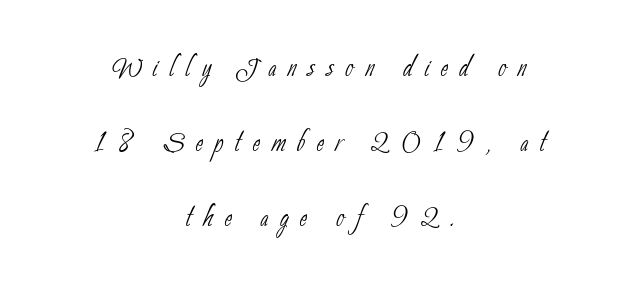
{"serif": "no", "bold": "no", "weight": "thin", "width": "condensed", "stroke_contrast": "low", "x_height": "small", "monospaced": "no", "underline": "no", "align": "center", "line_spacing": "loose", "line_spacing_ratio": 2.09, "letter_spacing": "wide", "letter_spacing_em": 0.32, "glyph_px": 36}
